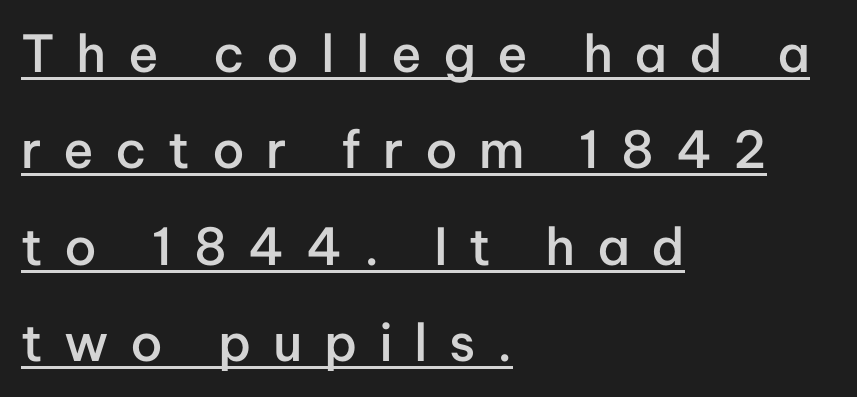
Q: Is the text bold? A: Semi-bold.
Q: Is the text italic (slanted)? A: No, it is upright.
Q: Is the typeface a serif or a sans-serif typeface? A: Sans-serif.
Q: Is the text underlined? A: Yes.
Q: How is the paragraph aligned? A: Left-aligned.
Q: Is the spacing between letters normal or unusually wide? A: Unusually wide.
Q: Width (condensed, normal, or wide)? A: Normal.
Q: Stroke contrast? A: Low.
Q: x-height? A: Medium.
Q: Monospaced? A: No.
